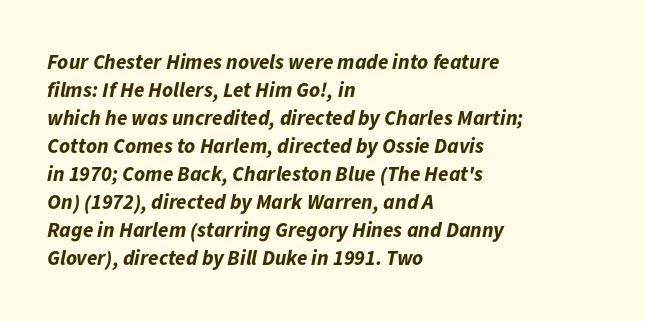
{"italic": "yes", "lean": "right", "slant_degrees": 11, "bold": "yes", "underline": "no", "align": "left", "line_spacing": "normal", "line_spacing_ratio": 1.33, "letter_spacing": "normal", "letter_spacing_em": 0.0, "glyph_px": 21}
